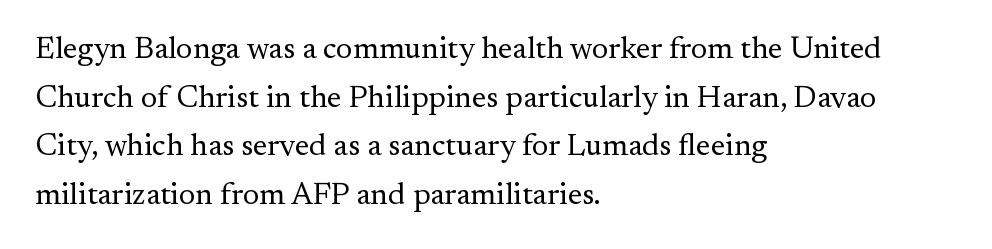
The image shows 31 px regular-weight serif type, upright; set left-aligned, normal line spacing (1.57x), normal letter spacing, not underlined; medium stroke contrast and a small x-height.
